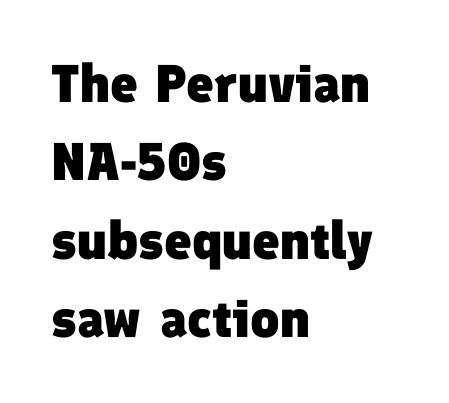
{"serif": "no", "bold": "yes", "weight": "heavy", "width": "normal", "stroke_contrast": "low", "x_height": "medium", "monospaced": "no", "underline": "no", "align": "left", "line_spacing": "normal", "line_spacing_ratio": 1.48, "letter_spacing": "normal", "letter_spacing_em": 0.0, "glyph_px": 53}
